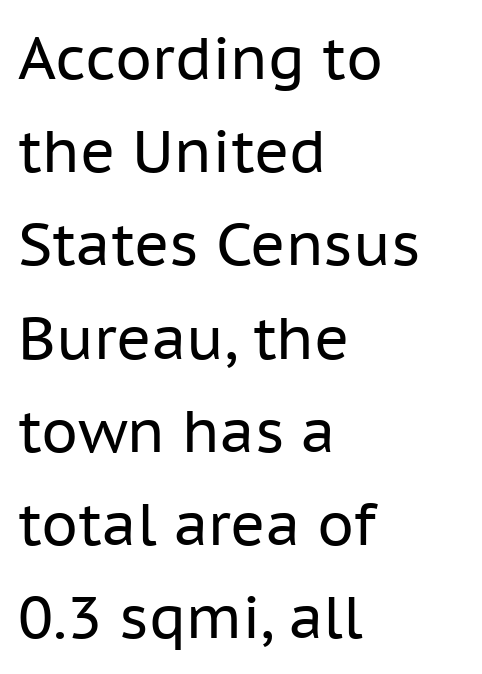
{"serif": "no", "italic": "no", "bold": "no", "weight": "regular", "width": "normal", "stroke_contrast": "low", "x_height": "medium", "monospaced": "no", "underline": "no", "align": "left", "line_spacing": "normal", "line_spacing_ratio": 1.58, "letter_spacing": "normal", "letter_spacing_em": 0.0, "glyph_px": 59}
